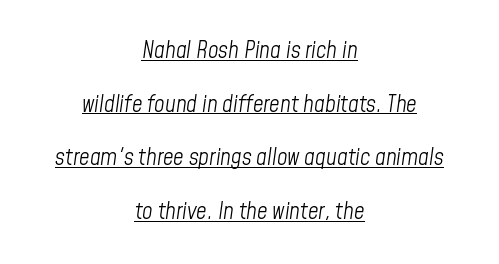
Q: Is the text bold? A: No.
Q: Is the text italic (slanted)? A: Yes, it leans right by about 8 degrees.
Q: Is the text underlined? A: Yes.
Q: How is the paragraph aligned? A: Centered.
Q: Is the spacing between letters normal or unusually wide? A: Normal.
Q: Is the spacing between lines tight, normal or loose? A: Loose.
